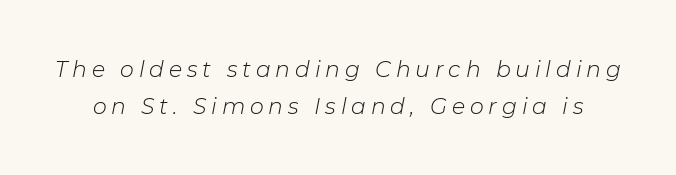
The tracking jumps out immediately: characters are airy and widely separated. Only glyphs here, with clear space below each row. In terms of leading, this rendering sits right in the middle. An italicized treatment has been applied to the whole sample.
